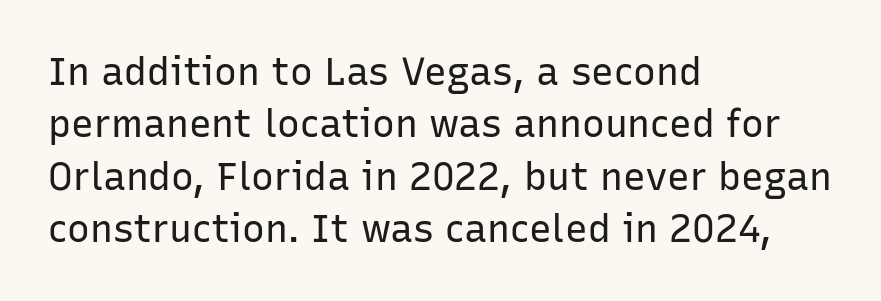
Q: Is the text bold? A: No.
Q: Is the text italic (slanted)? A: No, it is upright.
Q: Is the typeface a serif or a sans-serif typeface? A: Sans-serif.
Q: Is the text underlined? A: No.
Q: How is the paragraph aligned? A: Left-aligned.
Q: Is the spacing between letters normal or unusually wide? A: Normal.
Q: Is the spacing between lines tight, normal or loose? A: Normal.
Q: Width (condensed, normal, or wide)? A: Normal.
Q: Stroke contrast? A: Low.
Q: x-height? A: Medium.
Q: Monospaced? A: No.
